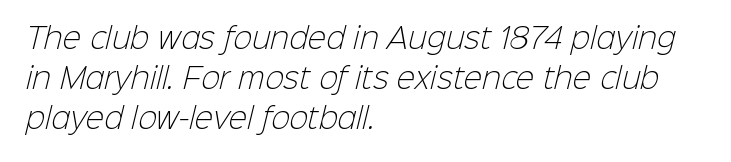
Q: Is the text bold? A: No.
Q: Is the typeface a serif or a sans-serif typeface? A: Sans-serif.
Q: Is the text underlined? A: No.
Q: How is the paragraph aligned? A: Left-aligned.
Q: Is the spacing between letters normal or unusually wide? A: Normal.
Q: Is the spacing between lines tight, normal or loose? A: Normal.
Q: Width (condensed, normal, or wide)? A: Normal.
Q: Stroke contrast? A: Low.
Q: x-height? A: Medium.
Q: Monospaced? A: No.
